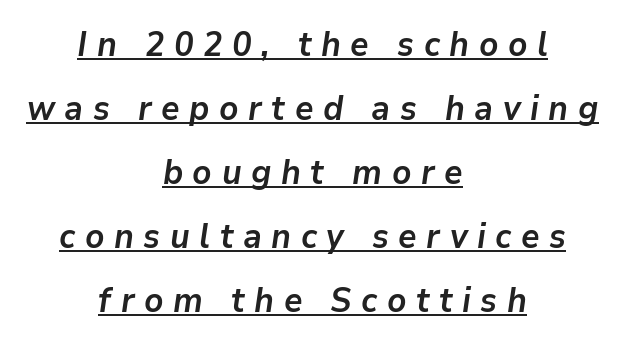
Slant detected: the letters are inclined. Do the characters align in a grid? No, the font is proportional. Is the type bold? Yes — the strokes are clearly thick and heavy. What stands out about the letter spacing? Its width — letters are far apart. Both edges are ragged and mirror each other, which tells us the setting is centered. The lettering is marked with a stroke running underneath it.
